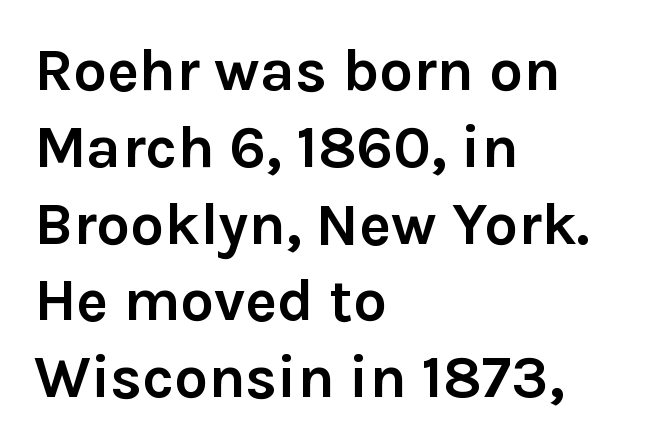
The image shows 60 px semibold sans-serif type, upright; set left-aligned, normal line spacing (1.28x), normal letter spacing, not underlined; low stroke contrast and a medium x-height.
